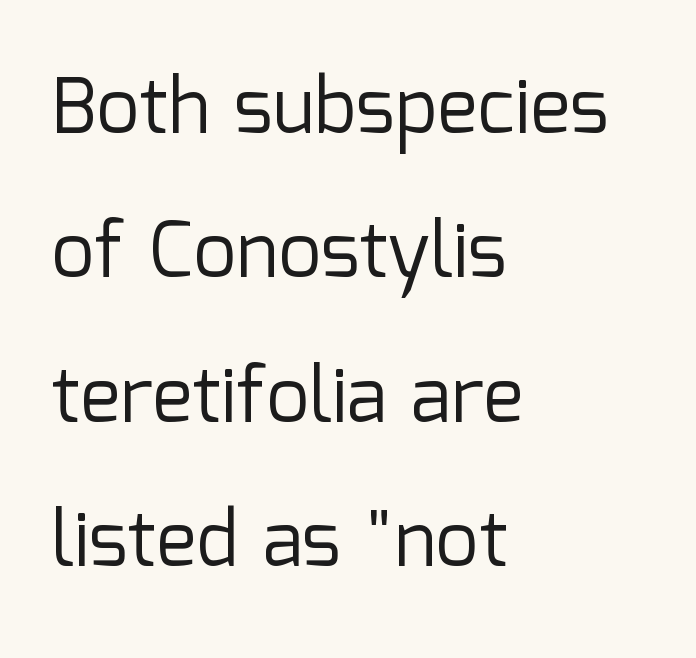
Q: Is the text bold? A: No.
Q: Is the text italic (slanted)? A: No, it is upright.
Q: Is the typeface a serif or a sans-serif typeface? A: Sans-serif.
Q: Is the text underlined? A: No.
Q: How is the paragraph aligned? A: Left-aligned.
Q: Is the spacing between letters normal or unusually wide? A: Normal.
Q: Is the spacing between lines tight, normal or loose? A: Loose.
Q: Width (condensed, normal, or wide)? A: Normal.
Q: Stroke contrast? A: Low.
Q: x-height? A: Medium.
Q: Monospaced? A: No.
